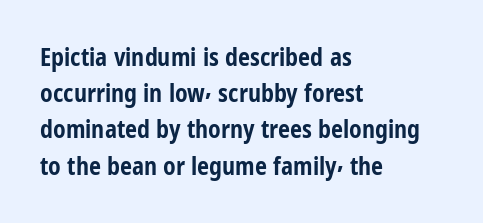
Q: Is the text bold? A: Yes.
Q: Is the text italic (slanted)? A: No, it is upright.
Q: Is the text underlined? A: No.
Q: How is the paragraph aligned? A: Left-aligned.
Q: Is the spacing between letters normal or unusually wide? A: Normal.
Q: Is the spacing between lines tight, normal or loose? A: Normal.
